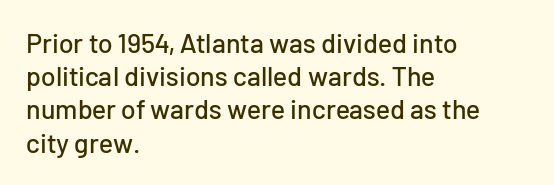
{"italic": "no", "underline": "no", "align": "left", "line_spacing_ratio": 1.23, "letter_spacing": "normal", "letter_spacing_em": 0.0, "glyph_px": 27}
